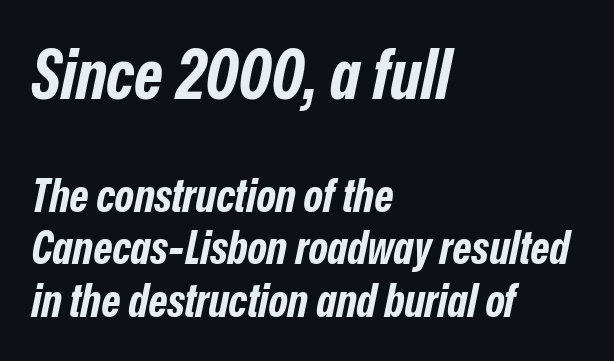
{"italic": "yes", "lean": "right", "slant_degrees": 12, "bold": "yes", "weight": "bold", "width": "condensed", "stroke_contrast": "low", "x_height": "medium", "monospaced": "no", "underline": "no", "align": "left", "line_spacing": "tight", "line_spacing_ratio": 1.15, "letter_spacing": "normal", "letter_spacing_em": 0.0, "larger_block": "first", "size_ratio": 1.5, "glyph_px": 69}
